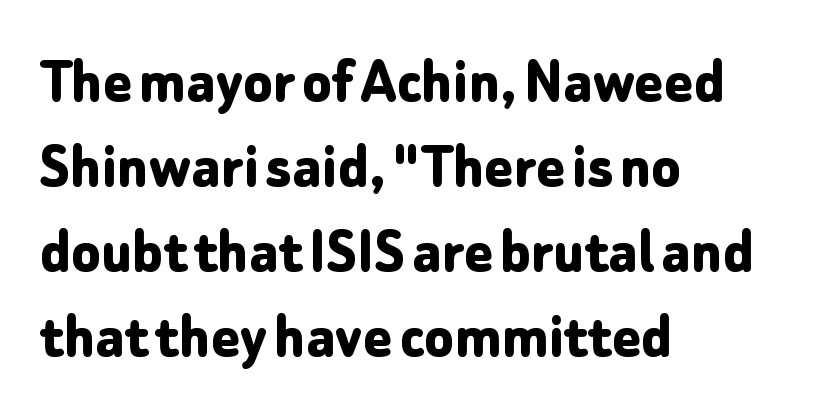
Q: Is the text bold? A: Yes.
Q: Is the text italic (slanted)? A: No, it is upright.
Q: Is the typeface a serif or a sans-serif typeface? A: Sans-serif.
Q: Is the text underlined? A: No.
Q: How is the paragraph aligned? A: Left-aligned.
Q: Is the spacing between letters normal or unusually wide? A: Normal.
Q: Is the spacing between lines tight, normal or loose? A: Normal.
Q: Width (condensed, normal, or wide)? A: Normal.
Q: Stroke contrast? A: Low.
Q: x-height? A: Medium.
Q: Monospaced? A: No.
